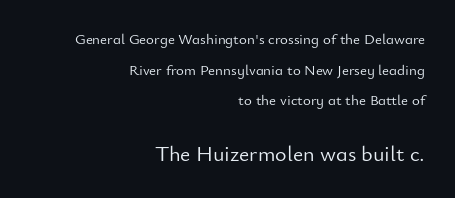
Q: Is the text bold? A: No.
Q: Is the text italic (slanted)? A: No, it is upright.
Q: Is the text underlined? A: No.
Q: How is the paragraph aligned? A: Right-aligned.
Q: Is the spacing between letters normal or unusually wide? A: Normal.
Q: Is the spacing between lines tight, normal or loose? A: Loose.
Q: Which block of text is set in a larger size, the first (top) or the second (bottom)? A: The second (bottom) one.
